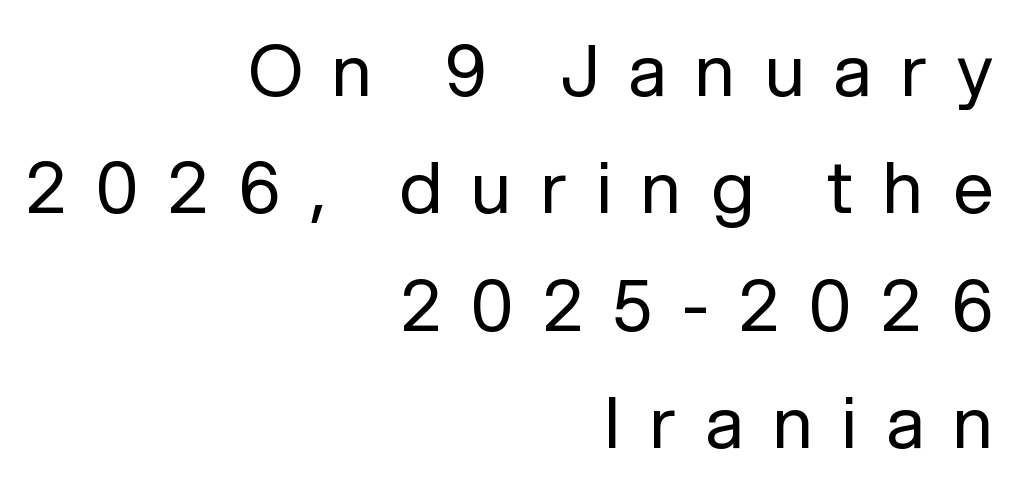
Think standard paragraph weight, or any step lighter than that. The glyphs in this specimen are sans serif. Display-style spreading of the glyphs; the letterfit is very open. The lettering holds an erect, upright posture throughout.
